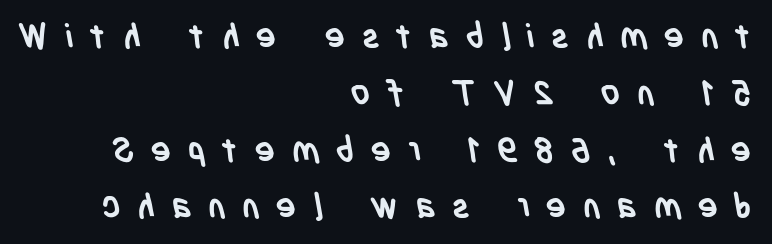
{"serif": "no", "bold": "yes", "weight": "semibold", "width": "condensed", "stroke_contrast": "low", "x_height": "large", "monospaced": "no", "underline": "no", "align": "right", "line_spacing": "normal", "line_spacing_ratio": 1.67, "letter_spacing": "wide", "letter_spacing_em": 0.48, "glyph_px": 34}
